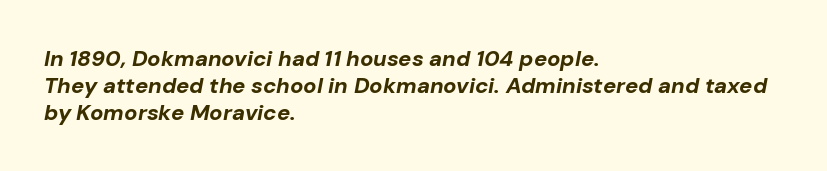
{"italic": "yes", "lean": "right", "slant_degrees": 10, "bold": "yes", "underline": "no", "align": "left", "line_spacing_ratio": 1.22, "letter_spacing": "normal", "letter_spacing_em": 0.0, "glyph_px": 22}
